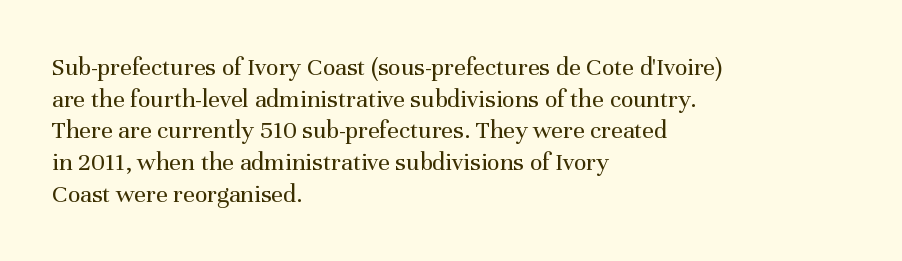
Q: Is the text bold? A: No.
Q: Is the text italic (slanted)? A: No, it is upright.
Q: Is the text underlined? A: No.
Q: How is the paragraph aligned? A: Left-aligned.
Q: Is the spacing between letters normal or unusually wide? A: Normal.
